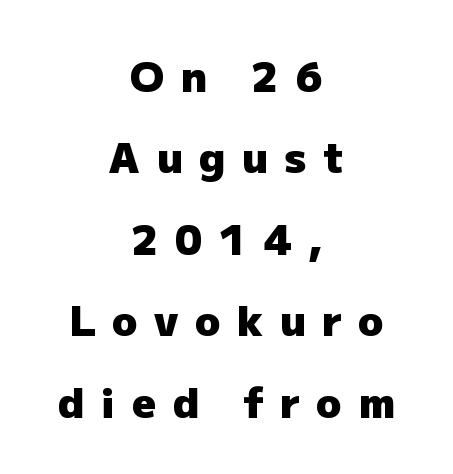
Q: Is the text bold? A: Yes.
Q: Is the text italic (slanted)? A: No, it is upright.
Q: Is the typeface a serif or a sans-serif typeface? A: Sans-serif.
Q: Is the text underlined? A: No.
Q: How is the paragraph aligned? A: Centered.
Q: Is the spacing between letters normal or unusually wide? A: Unusually wide.
Q: Is the spacing between lines tight, normal or loose? A: Loose.
Q: Width (condensed, normal, or wide)? A: Normal.
Q: Stroke contrast? A: Low.
Q: x-height? A: Medium.
Q: Monospaced? A: No.
